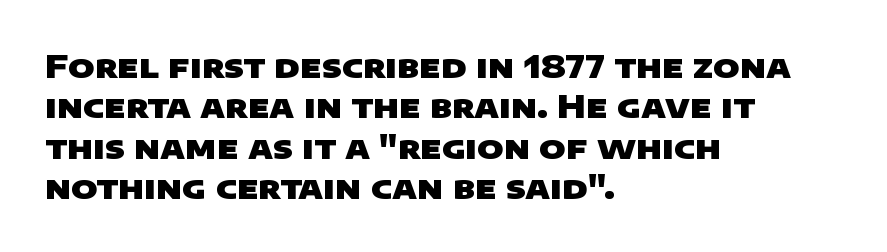
The rendering anchors every line to the left-hand side. Proportional: the letters do not fall into vertical columns. The font family rendered here belongs to the sans-serif group. The leading is moderate, giving the passage an even texture. Descenders are the only things crossing below the line.
